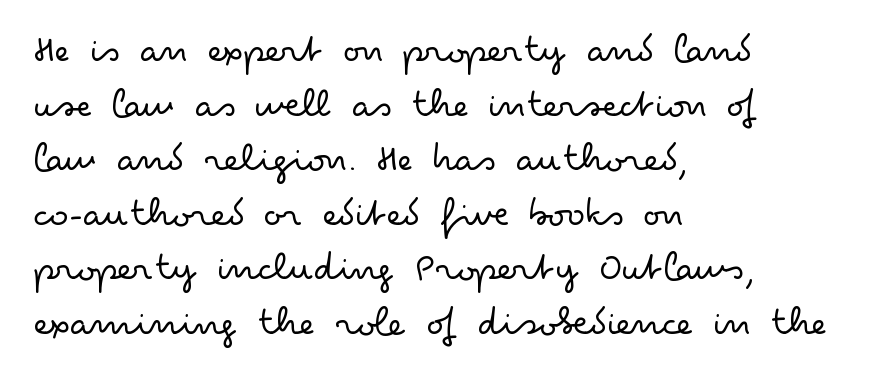
Q: Is the text bold? A: No.
Q: Is the text italic (slanted)? A: No, it is upright.
Q: Is the typeface a serif or a sans-serif typeface? A: Sans-serif.
Q: Is the text underlined? A: No.
Q: How is the paragraph aligned? A: Left-aligned.
Q: Is the spacing between letters normal or unusually wide? A: Normal.
Q: Is the spacing between lines tight, normal or loose? A: Normal.
Q: Width (condensed, normal, or wide)? A: Wide.
Q: Stroke contrast? A: Low.
Q: x-height? A: Small.
Q: Monospaced? A: No.
